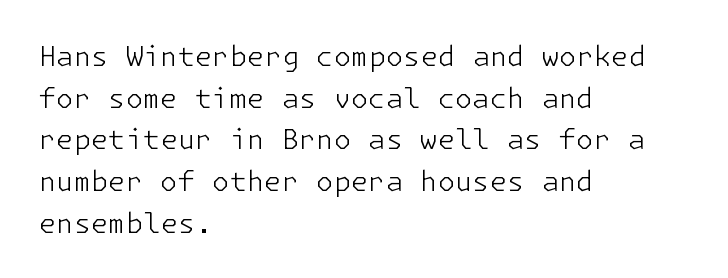
Q: Is the text bold? A: No.
Q: Is the text italic (slanted)? A: No, it is upright.
Q: Is the typeface a serif or a sans-serif typeface? A: Sans-serif.
Q: Is the text underlined? A: No.
Q: How is the paragraph aligned? A: Left-aligned.
Q: Is the spacing between letters normal or unusually wide? A: Normal.
Q: Is the spacing between lines tight, normal or loose? A: Normal.
Q: Width (condensed, normal, or wide)? A: Normal.
Q: Stroke contrast? A: Low.
Q: x-height? A: Medium.
